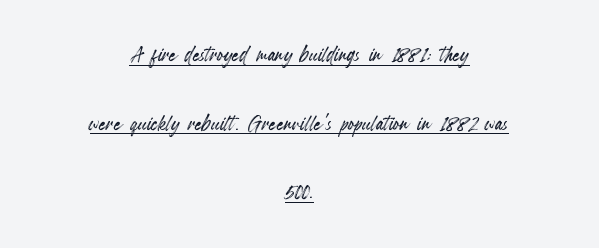
The passage shown is typed in a proportional face where columns would drift. Spacing between characters is what you'd get straight out of the box. Leading is clearly above the norm, producing a sparse column. Short and long lines alike share a common midpoint. Compared with undecorated copy, this sample adds a rule below the words.
